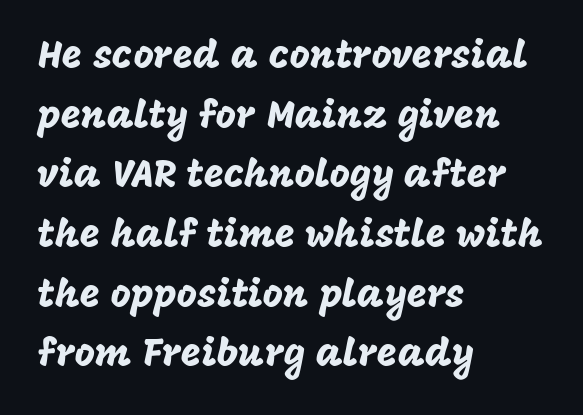
In terms of leading, this rendering sits right in the middle. Do the characters align in a grid? No, the font is proportional. The type family on display is of the sans-serif kind. Descenders are the only things crossing below the line.
